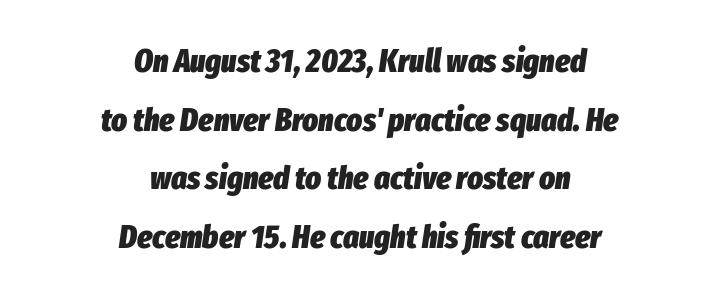
{"italic": "yes", "lean": "right", "slant_degrees": 8, "bold": "yes", "weight": "heavy", "width": "condensed", "stroke_contrast": "low", "x_height": "medium", "monospaced": "no", "underline": "no", "align": "center", "line_spacing_ratio": 1.78, "letter_spacing": "normal", "letter_spacing_em": 0.0, "glyph_px": 33}
